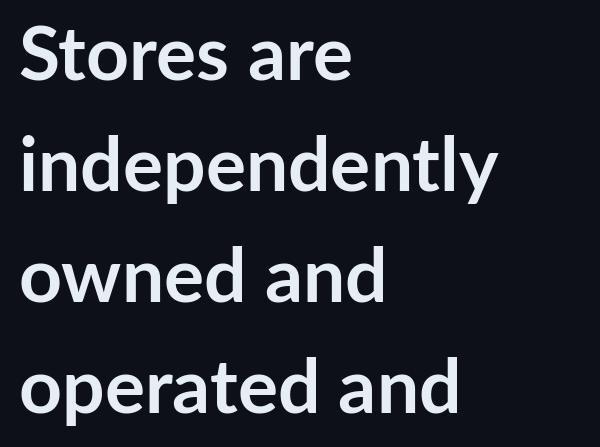
Q: Is the text bold? A: Yes.
Q: Is the text italic (slanted)? A: No, it is upright.
Q: Is the typeface a serif or a sans-serif typeface? A: Sans-serif.
Q: Is the text underlined? A: No.
Q: How is the paragraph aligned? A: Left-aligned.
Q: Is the spacing between letters normal or unusually wide? A: Normal.
Q: Is the spacing between lines tight, normal or loose? A: Normal.
Q: Width (condensed, normal, or wide)? A: Normal.
Q: Stroke contrast? A: Low.
Q: x-height? A: Medium.
Q: Monospaced? A: No.
